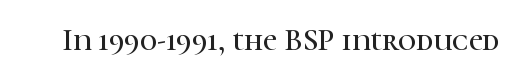
Beneath every word, the page is bare. Does extra space separate the letters? No, they use regular spacing. Regarding serifs, this sample has them. The letters advance in unequal steps, a hallmark of proportional type. The axis of the letterforms is exactly vertical.
